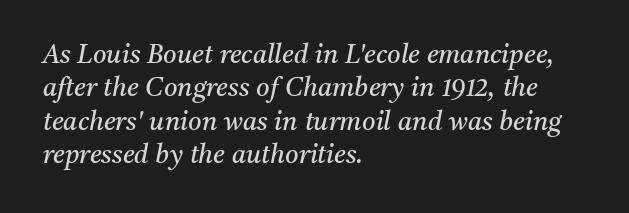
Q: Is the text bold? A: No.
Q: Is the text italic (slanted)? A: Yes, it leans right by about 11 degrees.
Q: Is the text underlined? A: No.
Q: How is the paragraph aligned? A: Left-aligned.
Q: Is the spacing between letters normal or unusually wide? A: Normal.
Q: Is the spacing between lines tight, normal or loose? A: Normal.
